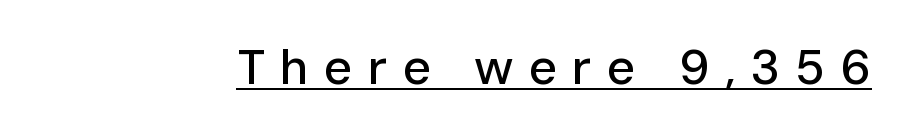
The sample's only ornament is a line tracing under the words. Display-style spreading of the glyphs; the letterfit is very open. Type style note: lacks serifs. Is this a fixed-width face? No — the glyphs have proportional, varying widths.
